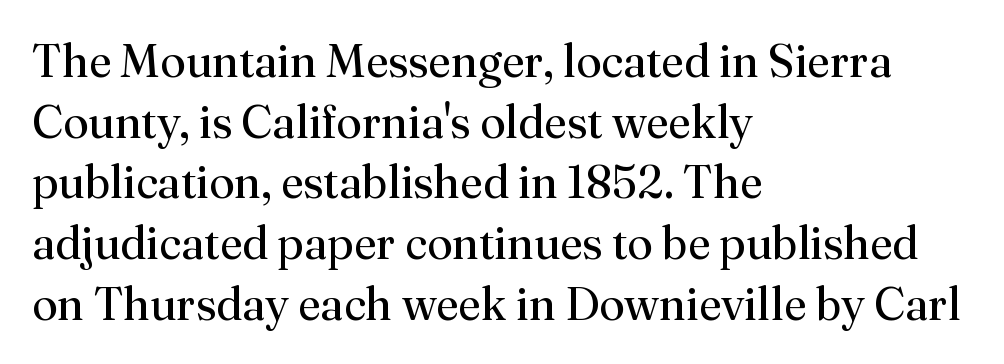
The lines sit at an ordinary, default distance from one another. Characters follow at the spacing the type designer built in. Regarding serifs, this sample has them. It's the straight-up-and-down kind of type. Alignment: flush left. The passage shown is not bold in any degree.
